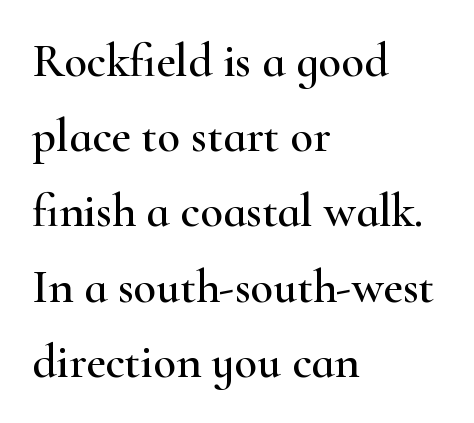
Q: Is the text italic (slanted)? A: No, it is upright.
Q: Is the typeface a serif or a sans-serif typeface? A: Serif.
Q: Is the text underlined? A: No.
Q: How is the paragraph aligned? A: Left-aligned.
Q: Is the spacing between letters normal or unusually wide? A: Normal.
Q: Is the spacing between lines tight, normal or loose? A: Normal.
Q: Width (condensed, normal, or wide)? A: Wide.
Q: Stroke contrast? A: High.
Q: x-height? A: Small.
Q: Monospaced? A: No.
